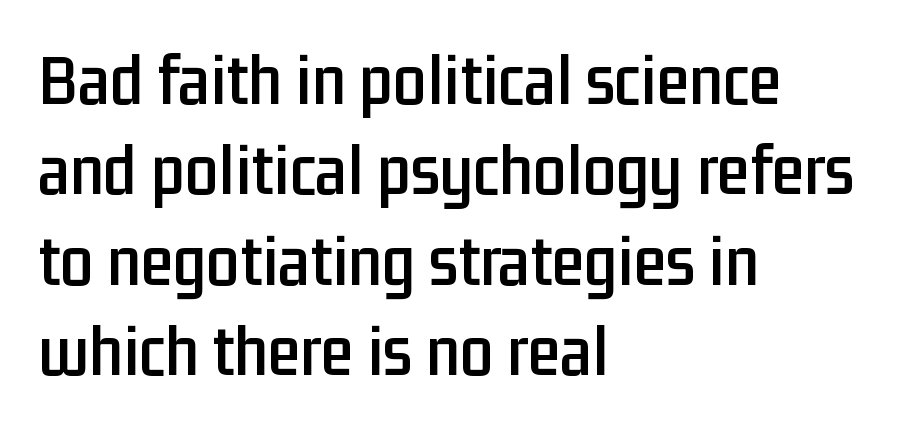
The font's upright variant was chosen for this text. This is sans-serif lettering, the kind often seen on screens and signage. This sample is left-justified, so line endings fall wherever the words run out. In terms of letterspacing, this is plain default setting.
